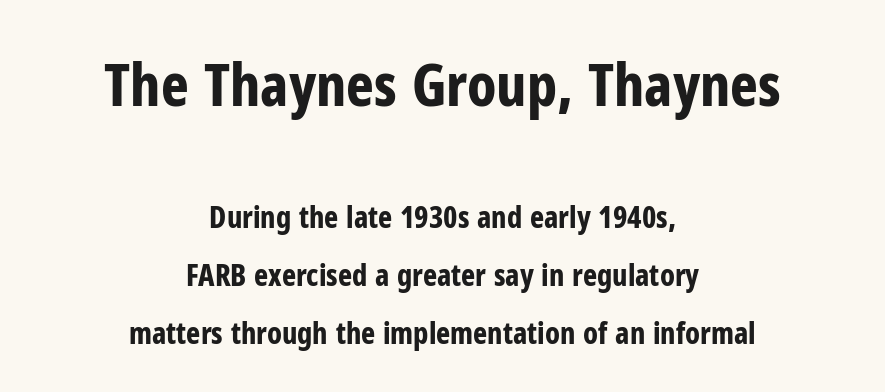
Bold? Absolutely — the strokes are thick and heavy. If you drew a line through each stem, it would be perfectly vertical. Baseline-to-baseline distance is far greater than the letter height. Examine the stroke ends and you'll find no serifs. Look at the tracking — it's just the regular setting, nothing added. Which of the two is more prominent by size? The first, at the top.
